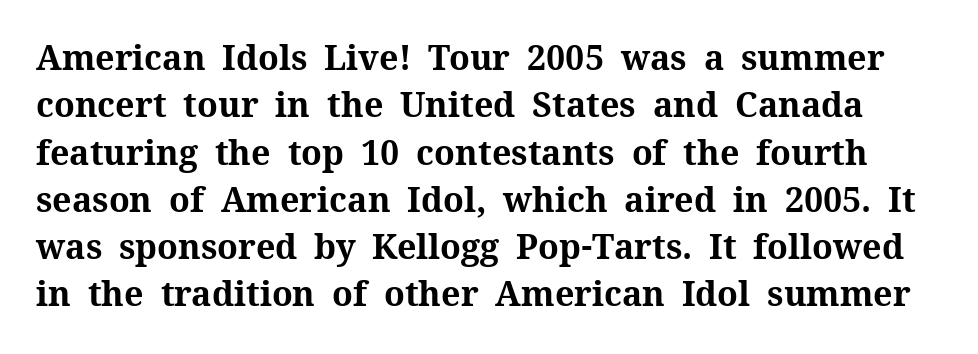
Q: Is the text bold? A: Yes.
Q: Is the text italic (slanted)? A: No, it is upright.
Q: Is the typeface a serif or a sans-serif typeface? A: Serif.
Q: Is the text underlined? A: No.
Q: Is the spacing between letters normal or unusually wide? A: Normal.
Q: Is the spacing between lines tight, normal or loose? A: Normal.
Q: Width (condensed, normal, or wide)? A: Normal.
Q: Stroke contrast? A: Medium.
Q: x-height? A: Medium.
Q: Monospaced? A: No.
